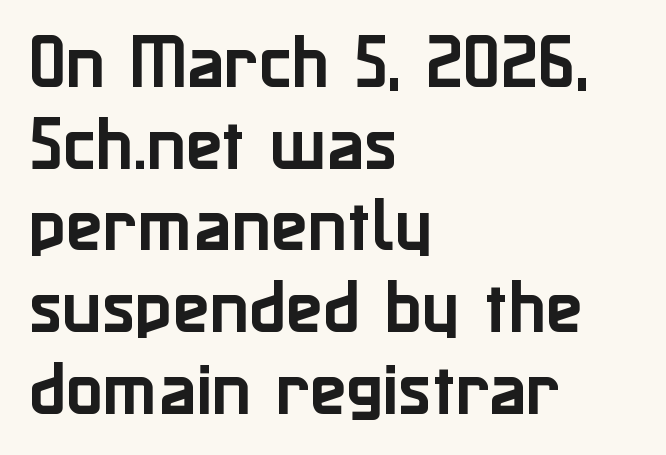
The image shows 61 px sans-serif type, upright; set left-aligned, normal line spacing (1.34x), normal letter spacing, not underlined; low stroke contrast and a medium x-height.
